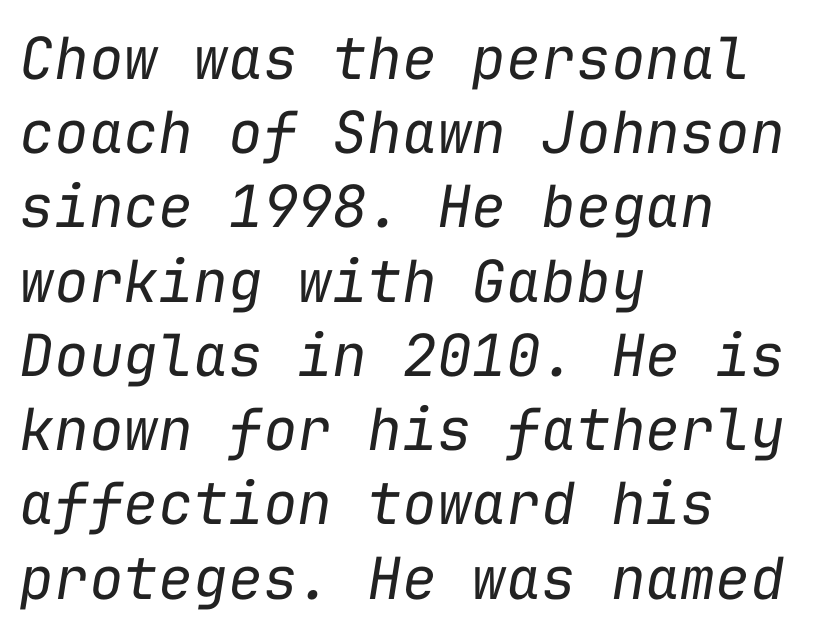
The image shows 58 px regular-weight type, italic (leaning right), monospaced; set left-aligned, normal line spacing (1.28x), normal letter spacing, not underlined; low stroke contrast and a medium x-height.
